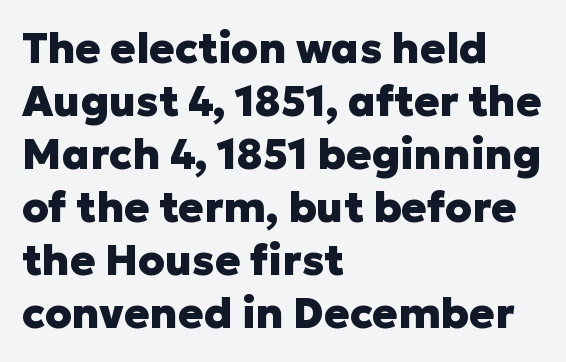
The image shows 42 px heavy sans-serif type, upright; set left-aligned, normal line spacing (1.26x), normal letter spacing, not underlined; low stroke contrast and a medium x-height.
